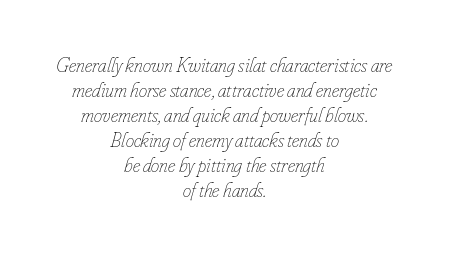
{"italic": "yes", "lean": "right", "slant_degrees": 16, "bold": "no", "underline": "no", "align": "center", "line_spacing_ratio": 1.19, "letter_spacing": "normal", "letter_spacing_em": 0.0, "glyph_px": 21}
